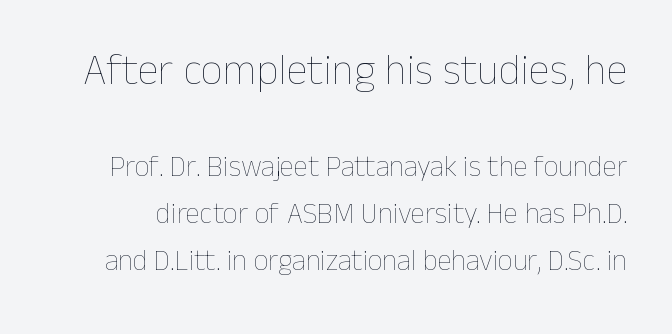
Q: Is the text bold? A: No.
Q: Is the text italic (slanted)? A: No, it is upright.
Q: Is the text underlined? A: No.
Q: Is the spacing between letters normal or unusually wide? A: Normal.
Q: Is the spacing between lines tight, normal or loose? A: Normal.
Q: Which block of text is set in a larger size, the first (top) or the second (bottom)? A: The first (top) one.
Q: Width (condensed, normal, or wide)? A: Normal.
Q: Stroke contrast? A: Low.
Q: x-height? A: Medium.
Q: Monospaced? A: No.
